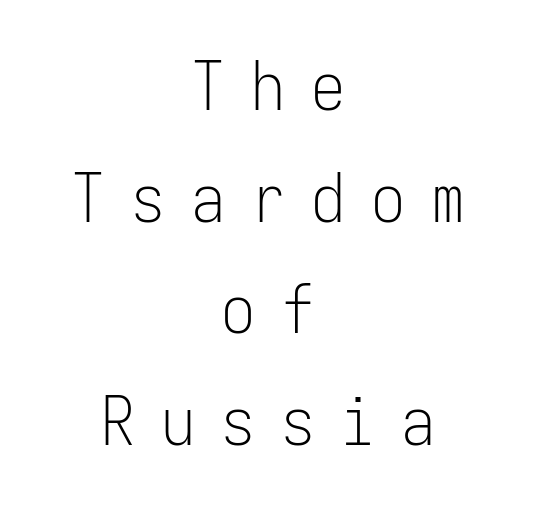
{"serif": "no", "italic": "no", "bold": "no", "weight": "light", "width": "condensed", "stroke_contrast": "low", "x_height": "medium", "monospaced": "yes", "underline": "no", "align": "center", "line_spacing": "normal", "line_spacing_ratio": 1.64, "letter_spacing": "wide", "letter_spacing_em": 0.38, "glyph_px": 68}
